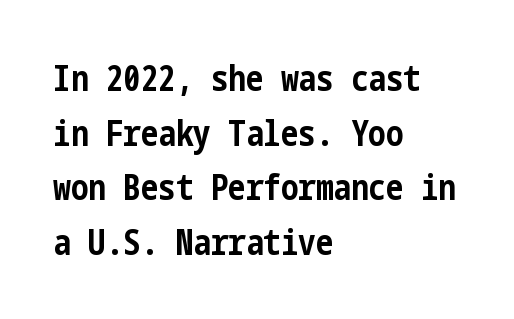
Q: Is the text bold? A: Yes.
Q: Is the text italic (slanted)? A: No, it is upright.
Q: Is the typeface a serif or a sans-serif typeface? A: Sans-serif.
Q: Is the text underlined? A: No.
Q: How is the paragraph aligned? A: Left-aligned.
Q: Is the spacing between letters normal or unusually wide? A: Normal.
Q: Is the spacing between lines tight, normal or loose? A: Normal.
Q: Width (condensed, normal, or wide)? A: Condensed.
Q: Stroke contrast? A: Low.
Q: x-height? A: Medium.
